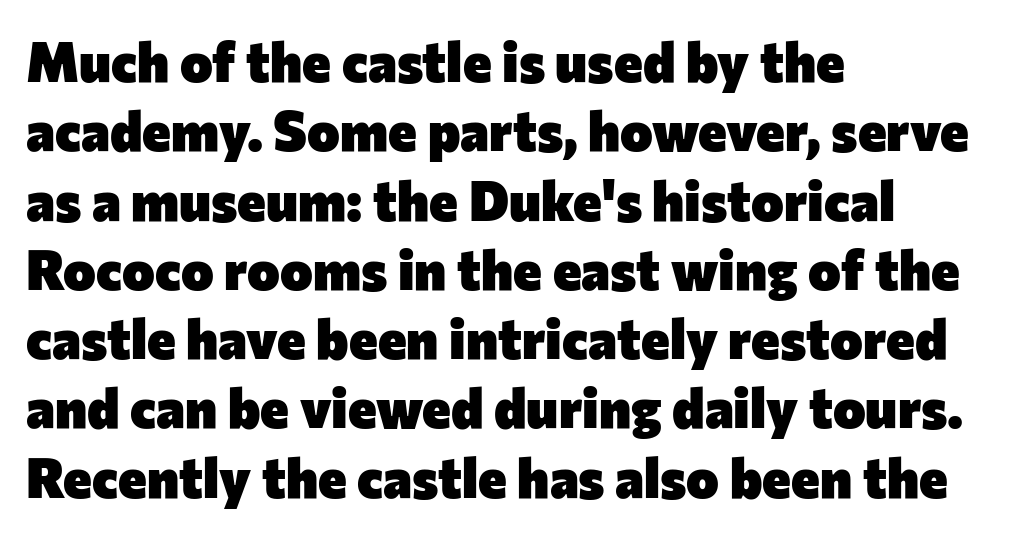
The image shows 55 px heavy sans-serif type, upright; set left-aligned, normal line spacing (1.26x), normal letter spacing, not underlined; low stroke contrast and a medium x-height.
